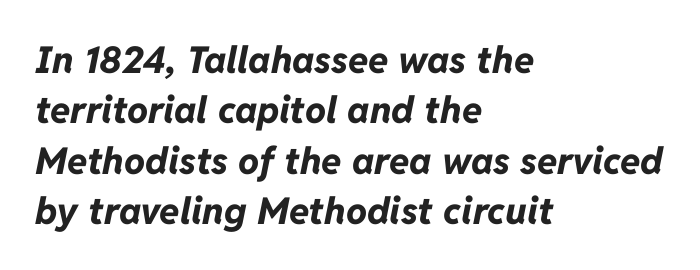
{"italic": "yes", "lean": "right", "slant_degrees": 11, "bold": "yes", "weight": "bold", "width": "normal", "stroke_contrast": "low", "x_height": "medium", "monospaced": "no", "underline": "no", "align": "left", "line_spacing": "normal", "line_spacing_ratio": 1.36, "letter_spacing": "normal", "letter_spacing_em": 0.0, "glyph_px": 37}
